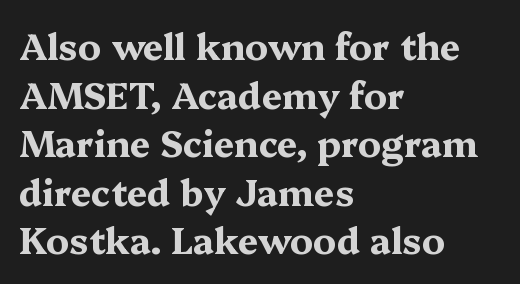
The image shows 36 px bold, wide serif type, upright; set left-aligned, normal line spacing (1.35x), normal letter spacing, not underlined; medium stroke contrast and a medium x-height.
